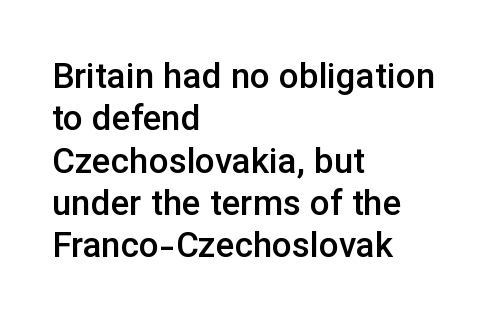
{"serif": "no", "italic": "no", "bold": "semi", "weight": "semibold", "width": "normal", "stroke_contrast": "low", "x_height": "medium", "monospaced": "no", "underline": "no", "align": "left", "line_spacing_ratio": 1.21, "letter_spacing": "normal", "letter_spacing_em": 0.0, "glyph_px": 35}
